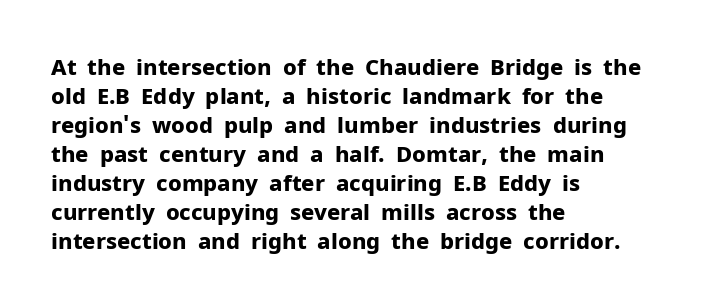
The image shows 22 px bold type, upright; set left-aligned, normal line spacing (1.32x), normal letter spacing, not underlined.
